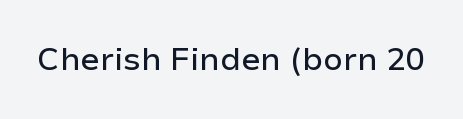
{"serif": "no", "italic": "no", "width": "normal", "stroke_contrast": "low", "x_height": "medium", "monospaced": "no", "underline": "no", "letter_spacing": "normal", "letter_spacing_em": 0.0, "glyph_px": 32}
